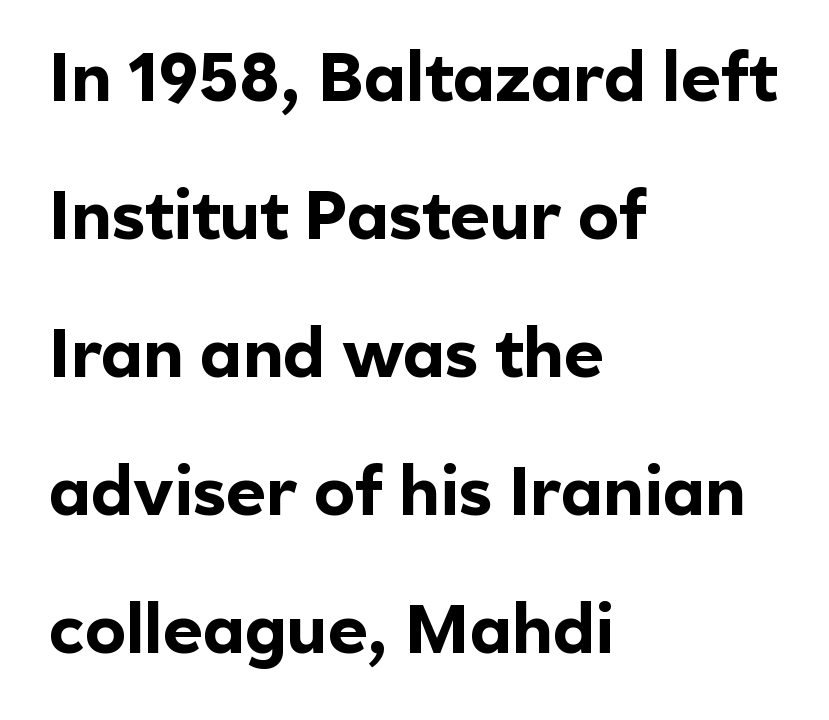
Q: Is the text bold? A: Yes.
Q: Is the text italic (slanted)? A: No, it is upright.
Q: Is the typeface a serif or a sans-serif typeface? A: Sans-serif.
Q: Is the text underlined? A: No.
Q: How is the paragraph aligned? A: Left-aligned.
Q: Is the spacing between letters normal or unusually wide? A: Normal.
Q: Is the spacing between lines tight, normal or loose? A: Loose.
Q: Width (condensed, normal, or wide)? A: Normal.
Q: x-height? A: Medium.
Q: Monospaced? A: No.
